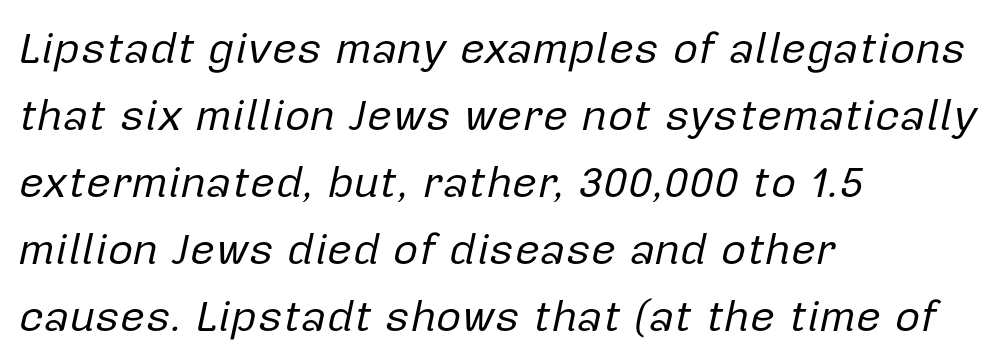
Q: Is the text bold? A: No.
Q: Is the text italic (slanted)? A: Yes, it leans right by about 12 degrees.
Q: Is the text underlined? A: No.
Q: How is the paragraph aligned? A: Left-aligned.
Q: Is the spacing between letters normal or unusually wide? A: Normal.
Q: Is the spacing between lines tight, normal or loose? A: Normal.
Q: Width (condensed, normal, or wide)? A: Normal.
Q: Stroke contrast? A: Low.
Q: x-height? A: Medium.
Q: Monospaced? A: No.
